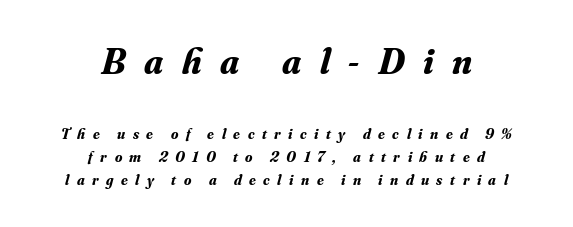
Q: Is the text bold? A: Yes.
Q: Is the text italic (slanted)? A: Yes, it leans right by about 16 degrees.
Q: Is the typeface a serif or a sans-serif typeface? A: Serif.
Q: Is the text underlined? A: No.
Q: How is the paragraph aligned? A: Centered.
Q: Is the spacing between letters normal or unusually wide? A: Unusually wide.
Q: Is the spacing between lines tight, normal or loose? A: Normal.
Q: Which block of text is set in a larger size, the first (top) or the second (bottom)? A: The first (top) one.
Q: Width (condensed, normal, or wide)? A: Normal.
Q: Stroke contrast? A: Medium.
Q: x-height? A: Small.
Q: Monospaced? A: No.
